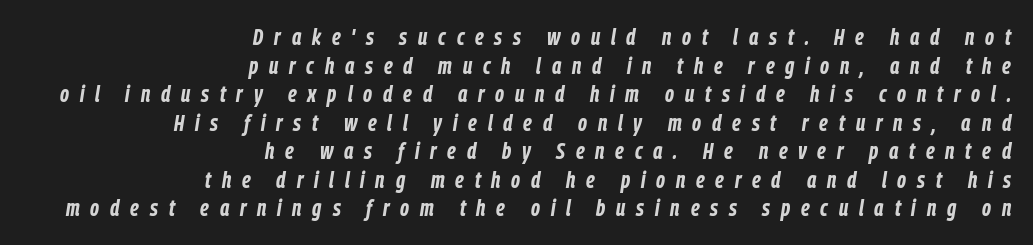
{"italic": "yes", "lean": "right", "slant_degrees": 9, "bold": "yes", "underline": "no", "align": "right", "line_spacing_ratio": 1.24, "letter_spacing": "wide", "letter_spacing_em": 0.47, "glyph_px": 23}
